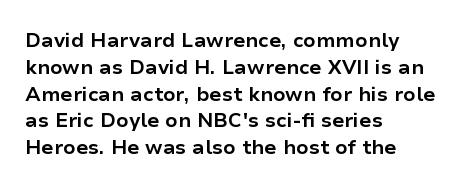
Q: Is the text bold? A: Yes.
Q: Is the text italic (slanted)? A: No, it is upright.
Q: Is the text underlined? A: No.
Q: How is the paragraph aligned? A: Left-aligned.
Q: Is the spacing between letters normal or unusually wide? A: Normal.
Q: Is the spacing between lines tight, normal or loose? A: Normal.
